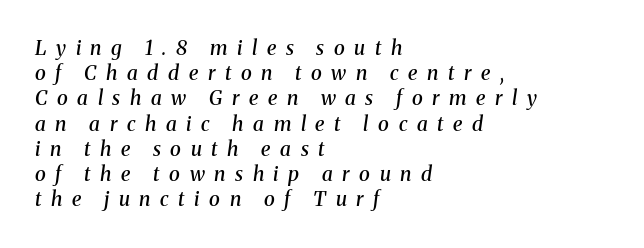
{"italic": "yes", "lean": "right", "slant_degrees": 8, "bold": "semi", "underline": "no", "align": "left", "line_spacing": "normal", "line_spacing_ratio": 1.26, "letter_spacing": "wide", "letter_spacing_em": 0.48, "glyph_px": 20}
